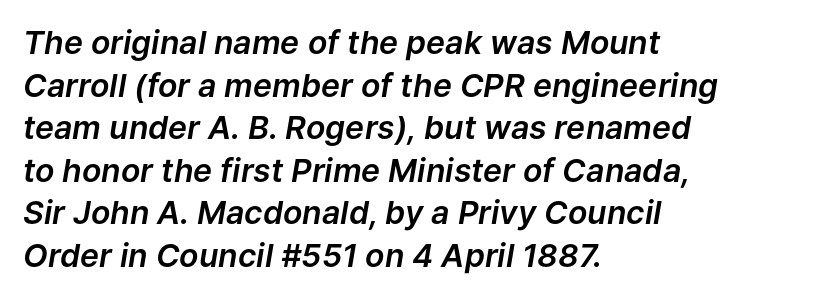
Does the copy run flush right? No — it runs flush left. Honestly, the row spacing looks completely unremarkable. Each letter keeps its own natural width here, so spacing adapts to shape. Here the glyphs are tracked normally, forming tight word shapes. Only glyphs here, with clear space below each row.
